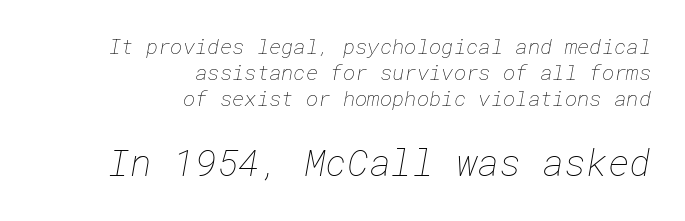
Q: Is the text bold? A: No.
Q: Is the text underlined? A: No.
Q: How is the paragraph aligned? A: Right-aligned.
Q: Is the spacing between letters normal or unusually wide? A: Normal.
Q: Which block of text is set in a larger size, the first (top) or the second (bottom)? A: The second (bottom) one.
Q: Width (condensed, normal, or wide)? A: Normal.
Q: Stroke contrast? A: Low.
Q: x-height? A: Medium.
